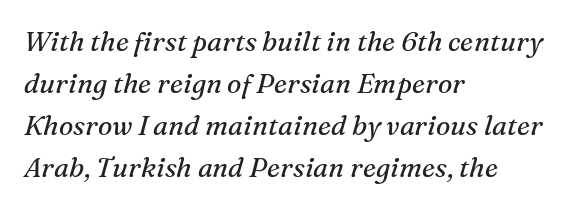
Q: Is the text bold? A: No.
Q: Is the text italic (slanted)? A: Yes, it leans right by about 16 degrees.
Q: Is the text underlined? A: No.
Q: How is the paragraph aligned? A: Left-aligned.
Q: Is the spacing between letters normal or unusually wide? A: Normal.
Q: Is the spacing between lines tight, normal or loose? A: Normal.
